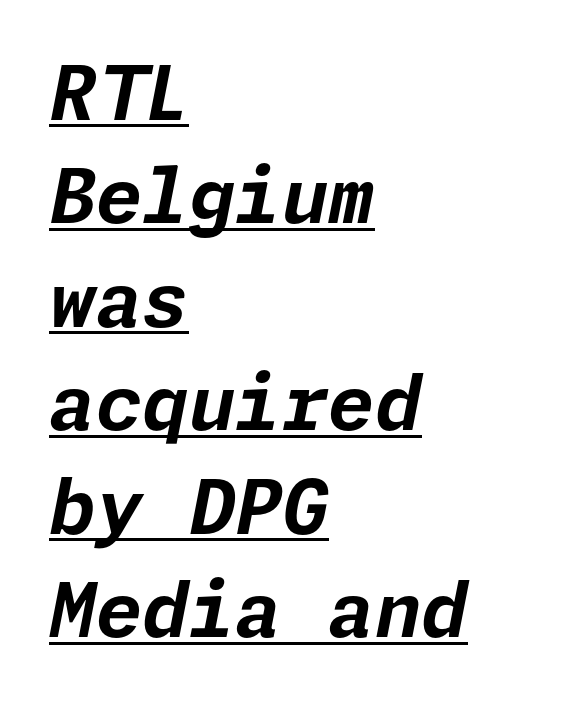
The image shows 75 px bold type, italic (leaning right); set left-aligned, normal line spacing (1.38x), normal letter spacing, underlined; low stroke contrast and a medium x-height.
